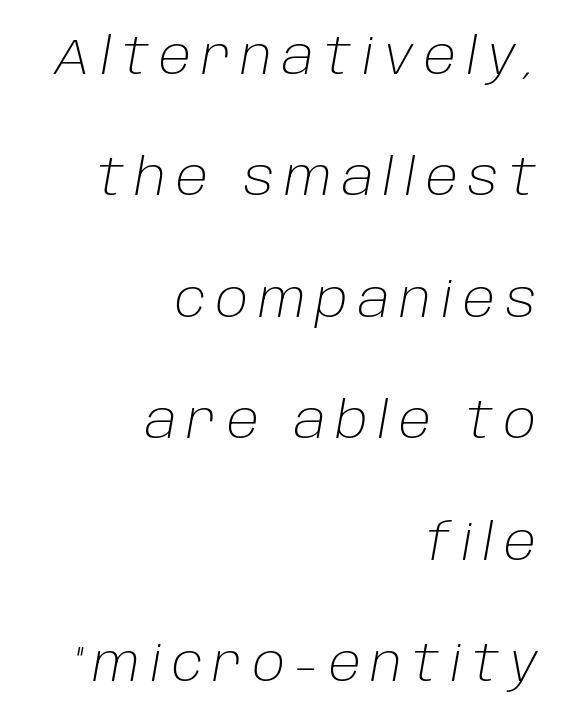
Q: Is the text bold? A: No.
Q: Is the text italic (slanted)? A: Yes, it leans right by about 10 degrees.
Q: Is the text underlined? A: No.
Q: How is the paragraph aligned? A: Right-aligned.
Q: Is the spacing between letters normal or unusually wide? A: Unusually wide.
Q: Is the spacing between lines tight, normal or loose? A: Loose.
Q: Width (condensed, normal, or wide)? A: Normal.
Q: Stroke contrast? A: Low.
Q: x-height? A: Large.
Q: Monospaced? A: No.
